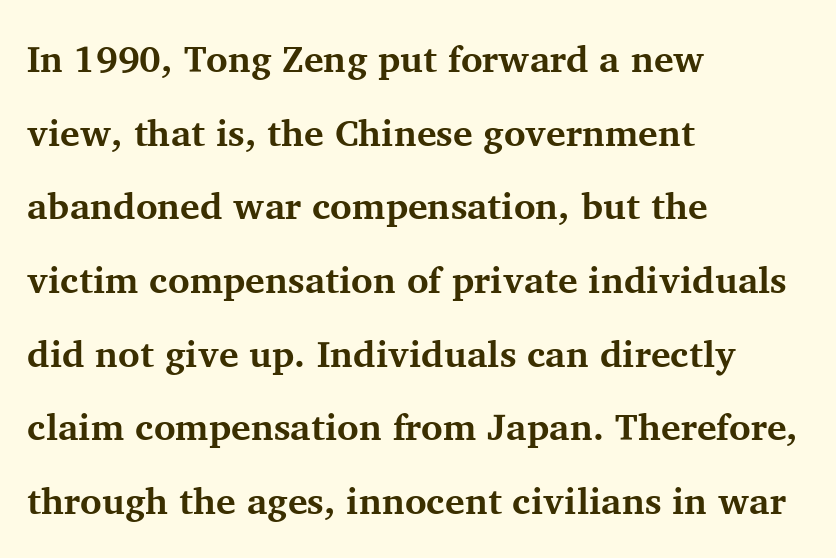
Q: Is the text bold? A: Yes.
Q: Is the text italic (slanted)? A: No, it is upright.
Q: Is the typeface a serif or a sans-serif typeface? A: Serif.
Q: Is the text underlined? A: No.
Q: How is the paragraph aligned? A: Left-aligned.
Q: Is the spacing between letters normal or unusually wide? A: Normal.
Q: Is the spacing between lines tight, normal or loose? A: Loose.
Q: Width (condensed, normal, or wide)? A: Normal.
Q: Stroke contrast? A: Medium.
Q: x-height? A: Medium.
Q: Monospaced? A: No.
